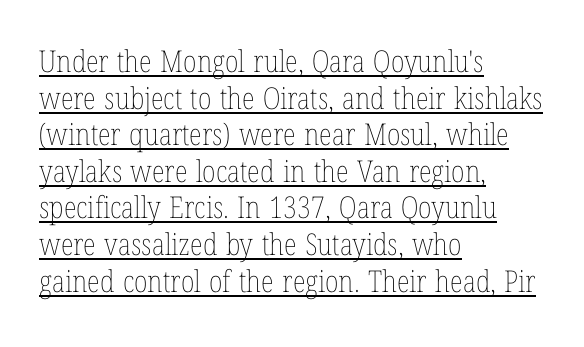
The image shows 30 px thin, condensed type, upright; set left-aligned, line spacing 1.22x, normal letter spacing, underlined; low stroke contrast and a medium x-height.
